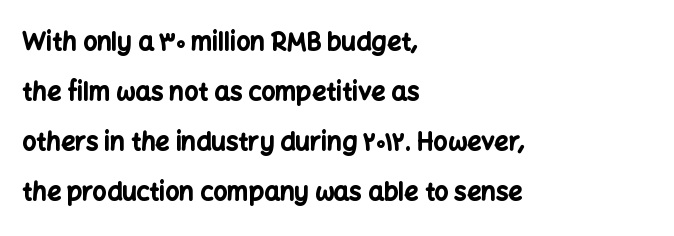
The image shows 25 px bold type, upright; set left-aligned, loose line spacing (2.0x), normal letter spacing, not underlined.
